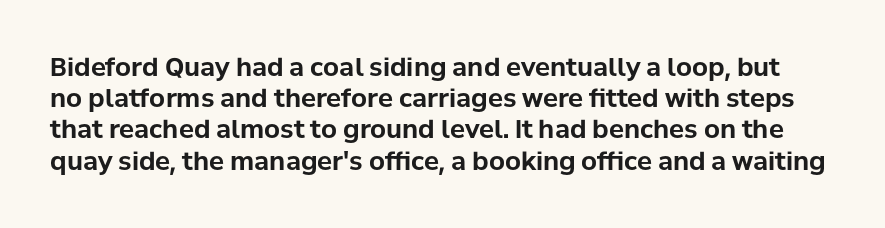
The image shows 25 px bold type, upright; set normal line spacing (1.25x), normal letter spacing, not underlined.
